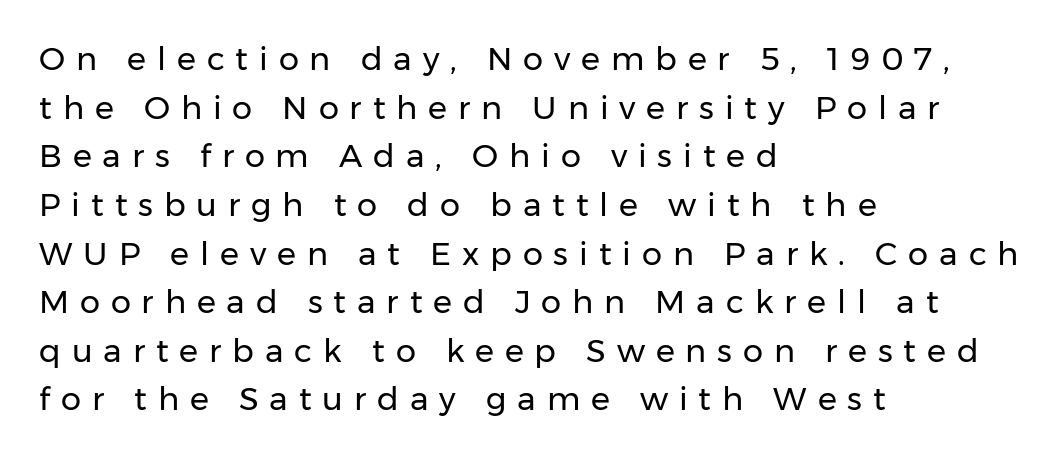
{"serif": "no", "italic": "no", "bold": "no", "weight": "regular", "width": "normal", "stroke_contrast": "low", "x_height": "medium", "monospaced": "no", "underline": "no", "align": "left", "line_spacing": "normal", "line_spacing_ratio": 1.52, "letter_spacing": "wide", "letter_spacing_em": 0.34, "glyph_px": 32}
